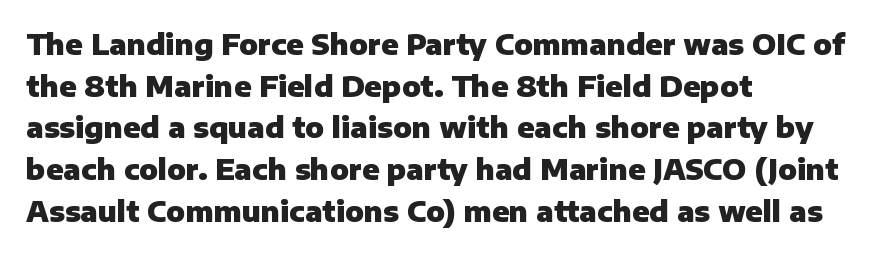
{"serif": "no", "italic": "no", "bold": "yes", "weight": "heavy", "width": "normal", "stroke_contrast": "low", "x_height": "medium", "monospaced": "no", "underline": "no", "align": "left", "line_spacing": "normal", "line_spacing_ratio": 1.49, "letter_spacing": "normal", "letter_spacing_em": 0.0, "glyph_px": 28}
